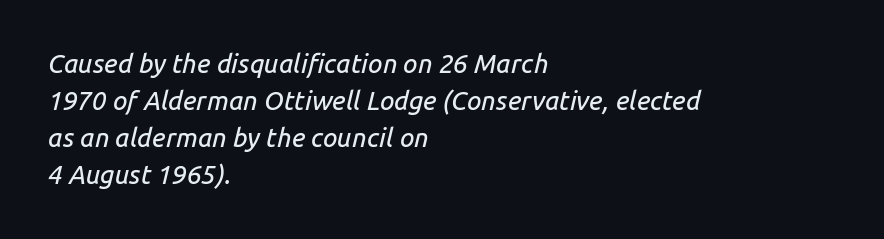
How are the letters spaced? Ordinarily, with no added tracking. The leading is moderate, giving the passage an even texture. The baseline area is clear. The glyphs look as if they've been sheared to an angle. These lines are set flush left with a ragged right edge.
